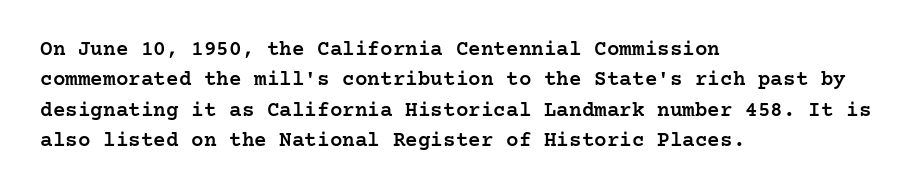
{"italic": "no", "bold": "semi", "underline": "no", "align": "left", "line_spacing": "normal", "line_spacing_ratio": 1.45, "letter_spacing": "normal", "letter_spacing_em": 0.0, "glyph_px": 21}
